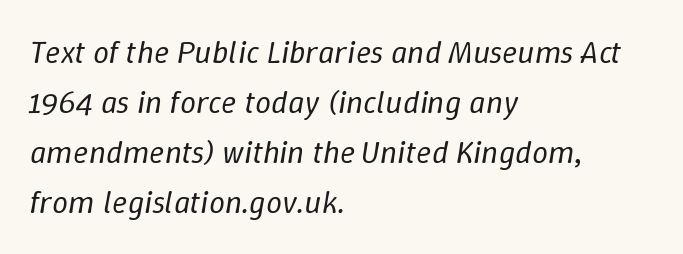
The image shows 32 px regular-weight type, italic (leaning right); set left-aligned, normal line spacing (1.56x), normal letter spacing, not underlined; low stroke contrast and a medium x-height.
